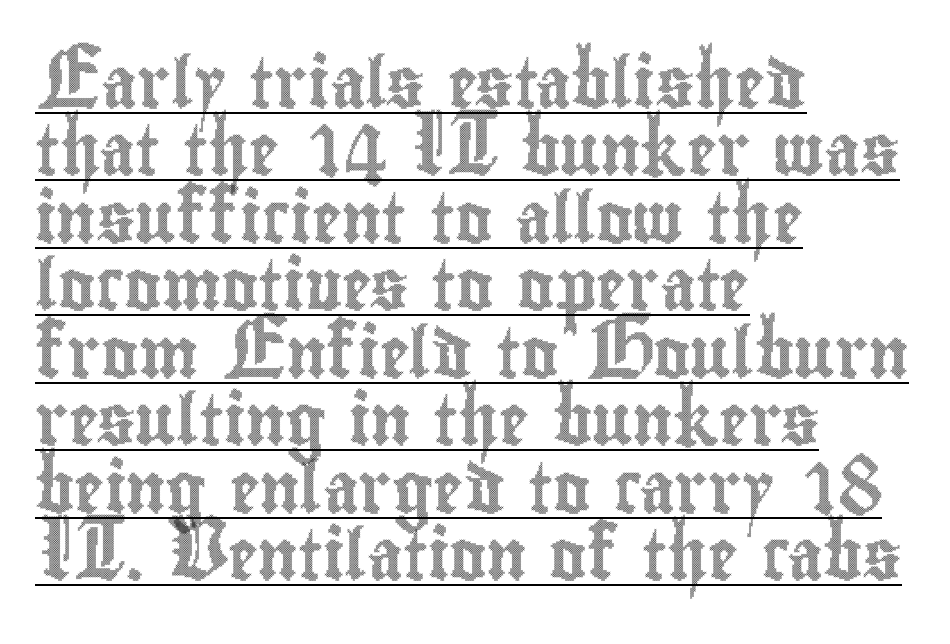
Q: Is the text italic (slanted)? A: No, it is upright.
Q: Is the text underlined? A: Yes.
Q: How is the paragraph aligned? A: Left-aligned.
Q: Is the spacing between letters normal or unusually wide? A: Normal.
Q: Is the spacing between lines tight, normal or loose? A: Normal.
Q: Width (condensed, normal, or wide)? A: Condensed.
Q: x-height? A: Small.
Q: Monospaced? A: No.
